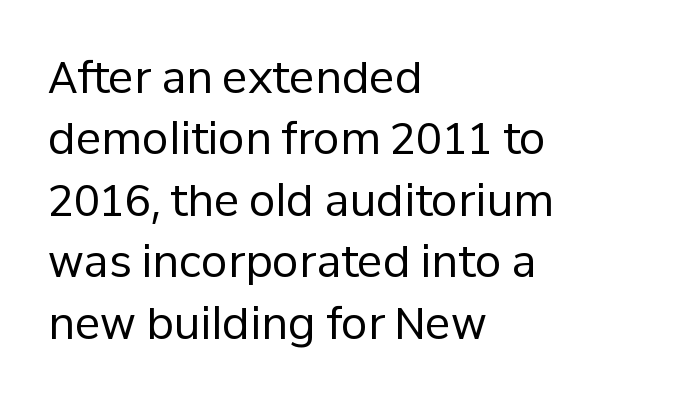
Q: Is the text bold? A: No.
Q: Is the text italic (slanted)? A: No, it is upright.
Q: Is the typeface a serif or a sans-serif typeface? A: Sans-serif.
Q: Is the text underlined? A: No.
Q: How is the paragraph aligned? A: Left-aligned.
Q: Is the spacing between letters normal or unusually wide? A: Normal.
Q: Is the spacing between lines tight, normal or loose? A: Normal.
Q: Width (condensed, normal, or wide)? A: Normal.
Q: Stroke contrast? A: Low.
Q: x-height? A: Medium.
Q: Monospaced? A: No.
